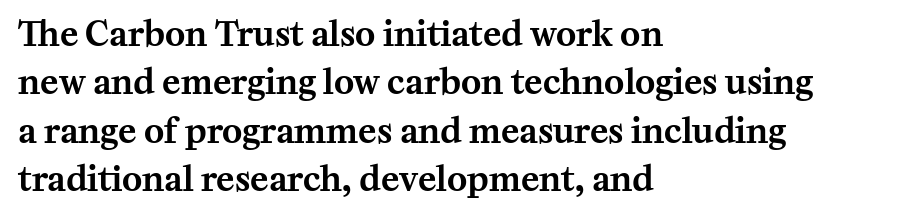
Q: Is the text italic (slanted)? A: No, it is upright.
Q: Is the typeface a serif or a sans-serif typeface? A: Serif.
Q: Is the text underlined? A: No.
Q: How is the paragraph aligned? A: Left-aligned.
Q: Is the spacing between letters normal or unusually wide? A: Normal.
Q: Is the spacing between lines tight, normal or loose? A: Normal.
Q: Width (condensed, normal, or wide)? A: Normal.
Q: Stroke contrast? A: Medium.
Q: x-height? A: Medium.
Q: Monospaced? A: No.
